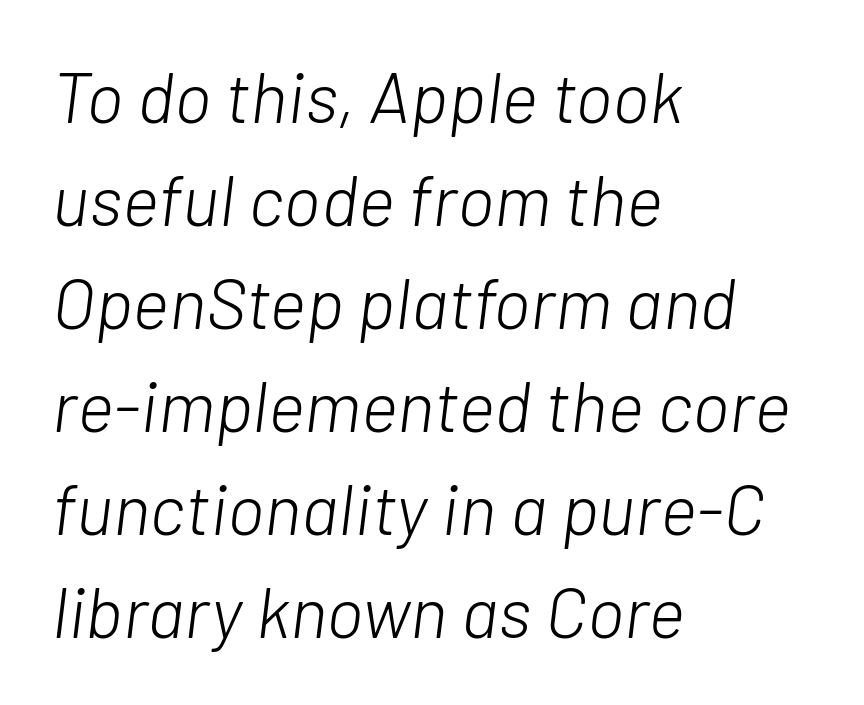
Q: Is the text bold? A: No.
Q: Is the text italic (slanted)? A: Yes, it leans right by about 7 degrees.
Q: Is the text underlined? A: No.
Q: How is the paragraph aligned? A: Left-aligned.
Q: Is the spacing between letters normal or unusually wide? A: Normal.
Q: Is the spacing between lines tight, normal or loose? A: Normal.
Q: Width (condensed, normal, or wide)? A: Normal.
Q: Stroke contrast? A: Low.
Q: x-height? A: Medium.
Q: Monospaced? A: No.
